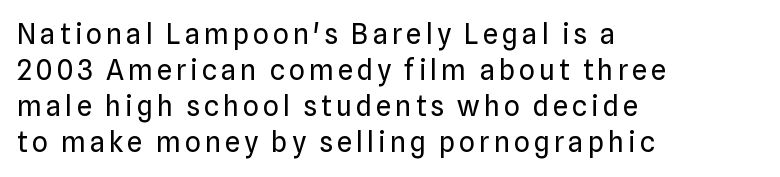
Q: Is the text bold? A: No.
Q: Is the text italic (slanted)? A: No, it is upright.
Q: Is the typeface a serif or a sans-serif typeface? A: Sans-serif.
Q: Is the text underlined? A: No.
Q: How is the paragraph aligned? A: Left-aligned.
Q: Is the spacing between lines tight, normal or loose? A: Normal.
Q: Width (condensed, normal, or wide)? A: Normal.
Q: Stroke contrast? A: Low.
Q: x-height? A: Medium.
Q: Monospaced? A: No.
